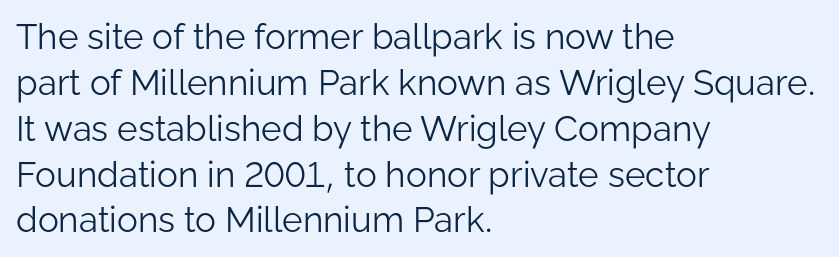
{"serif": "no", "italic": "no", "bold": "no", "weight": "light", "width": "normal", "stroke_contrast": "low", "x_height": "medium", "monospaced": "no", "underline": "no", "align": "left", "line_spacing": "normal", "line_spacing_ratio": 1.31, "letter_spacing": "normal", "letter_spacing_em": 0.0, "glyph_px": 35}
